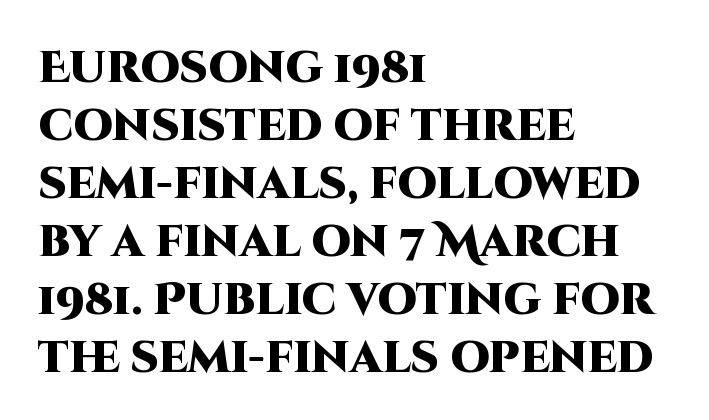
Q: Is the text bold? A: Yes.
Q: Is the text italic (slanted)? A: No, it is upright.
Q: Is the typeface a serif or a sans-serif typeface? A: Sans-serif.
Q: Is the text underlined? A: No.
Q: How is the paragraph aligned? A: Left-aligned.
Q: Is the spacing between letters normal or unusually wide? A: Normal.
Q: Is the spacing between lines tight, normal or loose? A: Normal.
Q: Width (condensed, normal, or wide)? A: Normal.
Q: Stroke contrast? A: High.
Q: x-height? A: Large.
Q: Monospaced? A: No.
